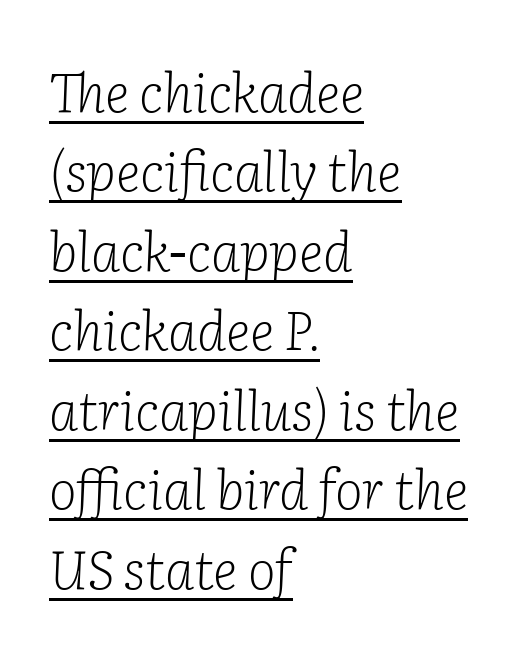
Does a line run under the words? Yes, clearly. The characters are drawn with everyday or finer stroke widths. In terms of leading, this rendering sits right in the middle. This sample is left-justified, so line endings fall wherever the words run out. The rendering uses natural spacing where letterforms have individual widths. In terms of letterform style, serifs are clearly present.
